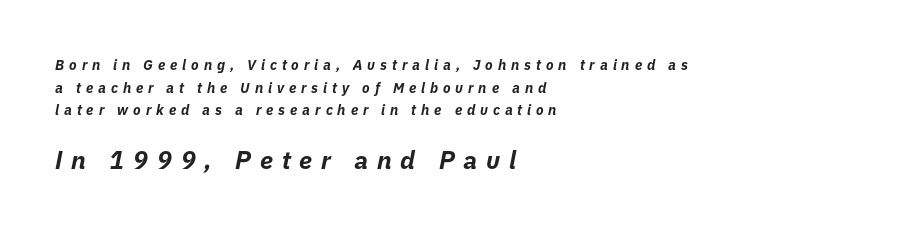
The leading is moderate, giving the passage an even texture. Emphasis by weight is at full strength: bold. The words here are not underlined. Layout note: lines flush left.
